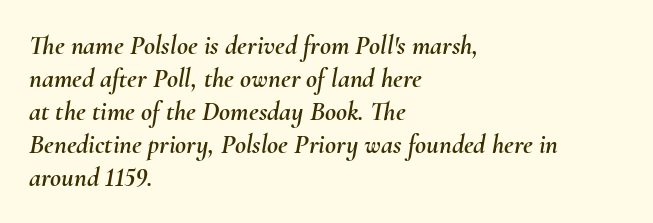
Q: Is the text italic (slanted)? A: Yes, it leans right by about 10 degrees.
Q: Is the text underlined? A: No.
Q: How is the paragraph aligned? A: Left-aligned.
Q: Is the spacing between letters normal or unusually wide? A: Normal.
